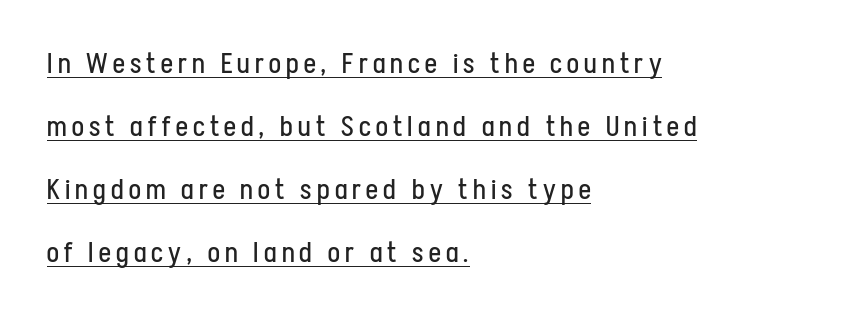
{"serif": "no", "italic": "no", "bold": "no", "weight": "regular", "width": "condensed", "stroke_contrast": "low", "x_height": "medium", "monospaced": "no", "underline": "yes", "align": "left", "line_spacing": "loose", "line_spacing_ratio": 2.25, "glyph_px": 28}
